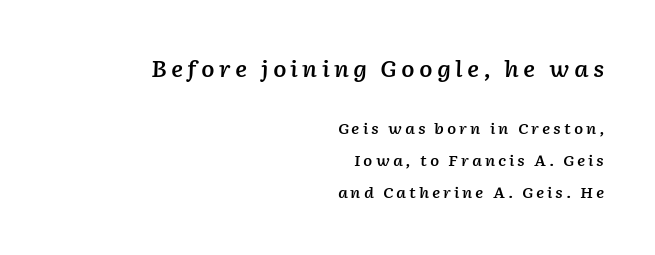
The image shows 22 px text type, italic (leaning right); set right-aligned, loose line spacing (2.15x), not underlined; the first (top) block is 1.47x larger.
